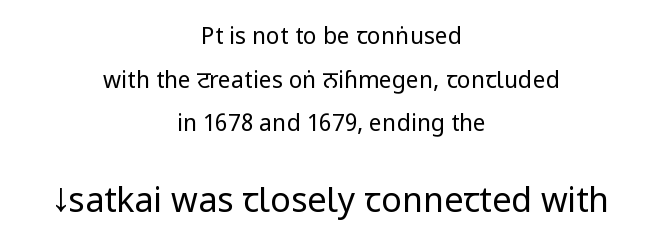
{"serif": "no", "italic": "no", "bold": "no", "weight": "regular", "width": "condensed", "stroke_contrast": "low", "x_height": "large", "monospaced": "no", "underline": "no", "align": "center", "line_spacing": "loose", "line_spacing_ratio": 1.9, "letter_spacing": "normal", "letter_spacing_em": 0.0, "larger_block": "second", "size_ratio": 1.48, "glyph_px": 34}
